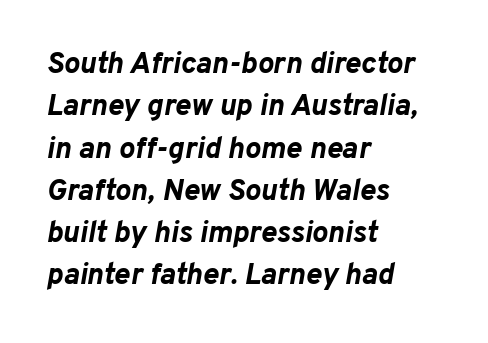
Q: Is the text bold? A: Yes.
Q: Is the text italic (slanted)? A: Yes, it leans right by about 10 degrees.
Q: Is the text underlined? A: No.
Q: How is the paragraph aligned? A: Left-aligned.
Q: Is the spacing between letters normal or unusually wide? A: Normal.
Q: Is the spacing between lines tight, normal or loose? A: Normal.
Q: Width (condensed, normal, or wide)? A: Normal.
Q: Stroke contrast? A: Low.
Q: x-height? A: Medium.
Q: Monospaced? A: No.
